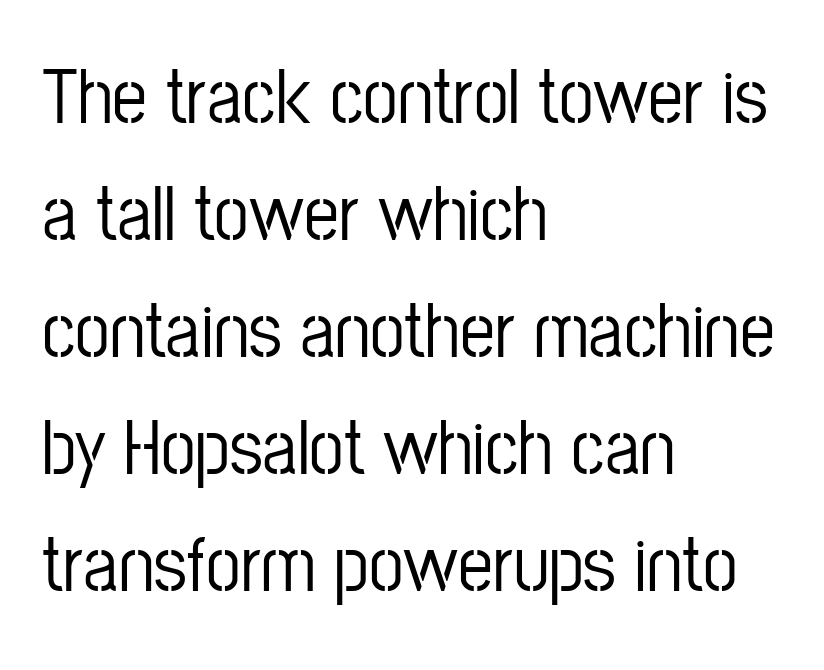
The foot of each line stays bare and open. Interline gaps are of average width in this sample. Is there any slant? The stems are plumb. Line beginnings align vertically; line endings do not.
